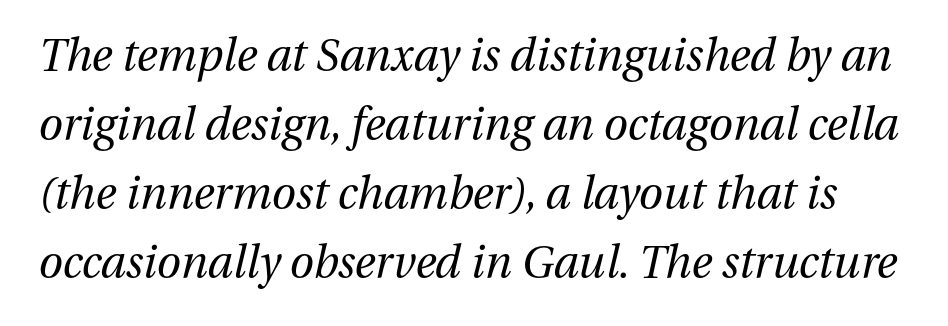
The weight tops out at a normal text grade. Looking at the ascenders, they clearly lean. If you measured baseline to baseline, you'd find a middling distance. Varying glyph widths throughout — classic text-font behaviour. The rendering keeps characters at their native spacing.
